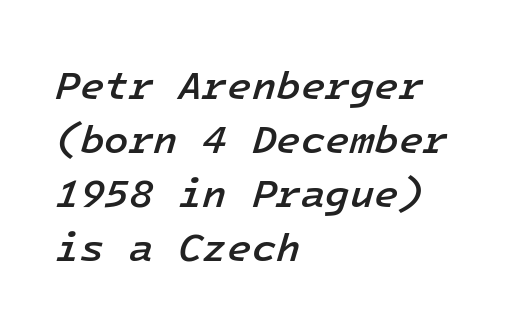
Q: Is the text bold? A: Semi-bold.
Q: Is the text italic (slanted)? A: Yes, it leans right by about 16 degrees.
Q: Is the text underlined? A: No.
Q: How is the paragraph aligned? A: Left-aligned.
Q: Is the spacing between letters normal or unusually wide? A: Normal.
Q: Is the spacing between lines tight, normal or loose? A: Normal.
Q: Width (condensed, normal, or wide)? A: Normal.
Q: Stroke contrast? A: Low.
Q: x-height? A: Medium.
Q: Monospaced? A: Yes.
